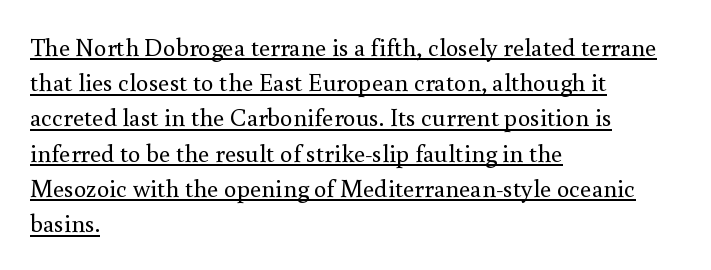
Leftover space on each line is placed entirely after the last word. This sample uses plain, unmodified letter spacing. Vertical stems look standard width or narrower in stroke. Somebody hit Ctrl+U on this one — the words are underlined. A typesetter would call this leading conventional body-copy spacing. The letters stand straight up with perfectly vertical stems.
